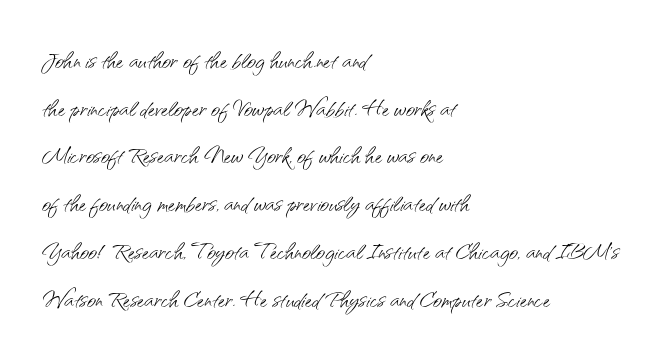
The image shows 31 px light sans-serif type; set left-aligned, normal line spacing (1.54x), normal letter spacing, not underlined; medium stroke contrast and a small x-height.
